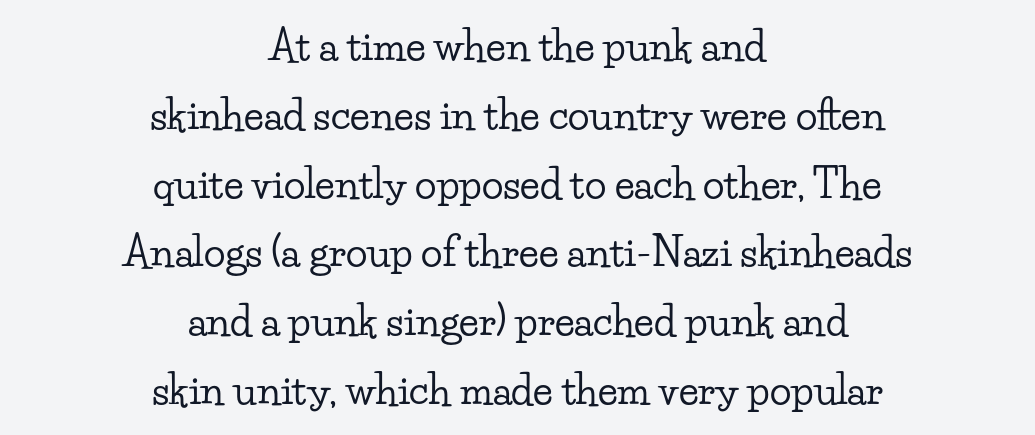
{"serif": "yes", "italic": "no", "width": "wide", "stroke_contrast": "low", "x_height": "small", "monospaced": "no", "underline": "no", "align": "center", "line_spacing_ratio": 1.72, "letter_spacing": "normal", "letter_spacing_em": 0.0, "glyph_px": 40}
